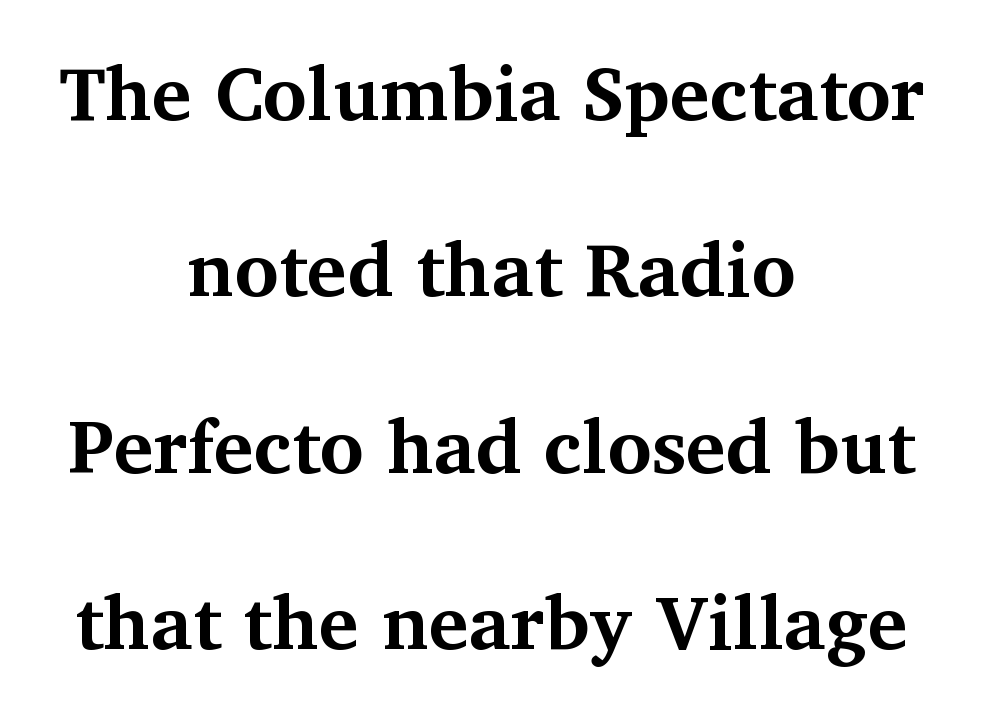
Q: Is the text bold? A: Yes.
Q: Is the text italic (slanted)? A: No, it is upright.
Q: Is the typeface a serif or a sans-serif typeface? A: Serif.
Q: Is the text underlined? A: No.
Q: How is the paragraph aligned? A: Centered.
Q: Is the spacing between letters normal or unusually wide? A: Normal.
Q: Is the spacing between lines tight, normal or loose? A: Loose.
Q: Width (condensed, normal, or wide)? A: Normal.
Q: Stroke contrast? A: Medium.
Q: x-height? A: Medium.
Q: Monospaced? A: No.
